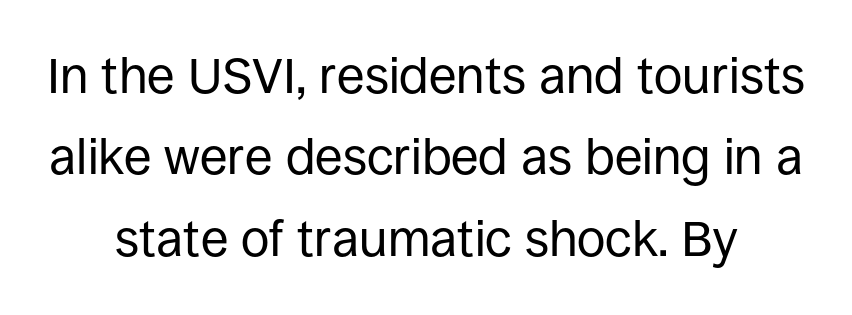
The image shows 50 px regular-weight sans-serif type, upright; set centered, normal line spacing (1.63x), normal letter spacing, not underlined; low stroke contrast and a large x-height.
